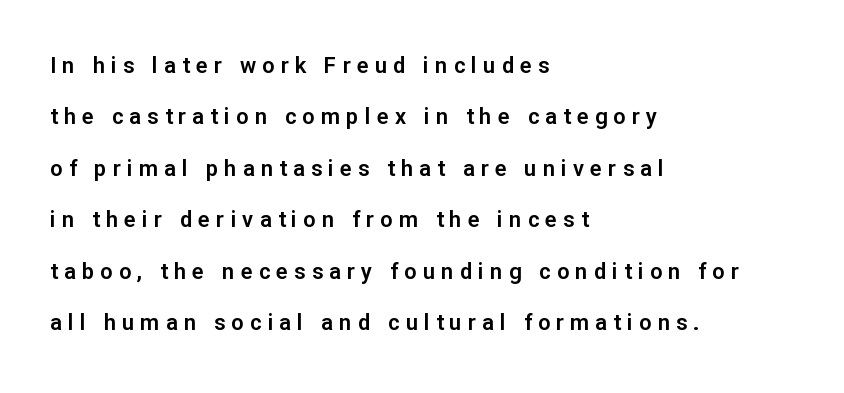
The image shows 22 px text type, upright; set left-aligned, loose line spacing (2.34x), unusually wide letter spacing (+0.28 em), not underlined.
